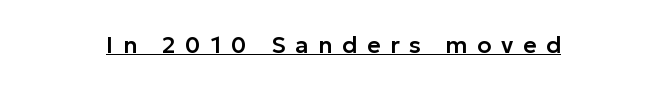
{"italic": "no", "underline": "yes", "align": "center", "letter_spacing": "wide", "letter_spacing_em": 0.42, "glyph_px": 23}
